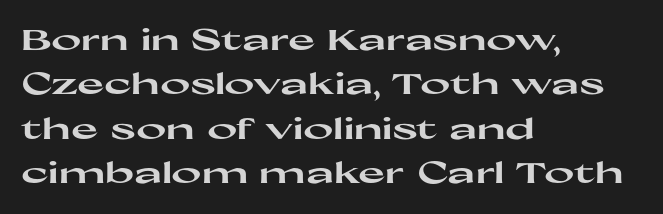
Q: Is the text bold? A: Yes.
Q: Is the text italic (slanted)? A: No, it is upright.
Q: Is the typeface a serif or a sans-serif typeface? A: Sans-serif.
Q: Is the text underlined? A: No.
Q: How is the paragraph aligned? A: Left-aligned.
Q: Is the spacing between letters normal or unusually wide? A: Normal.
Q: Is the spacing between lines tight, normal or loose? A: Normal.
Q: Width (condensed, normal, or wide)? A: Wide.
Q: Stroke contrast? A: High.
Q: x-height? A: Medium.
Q: Monospaced? A: No.
